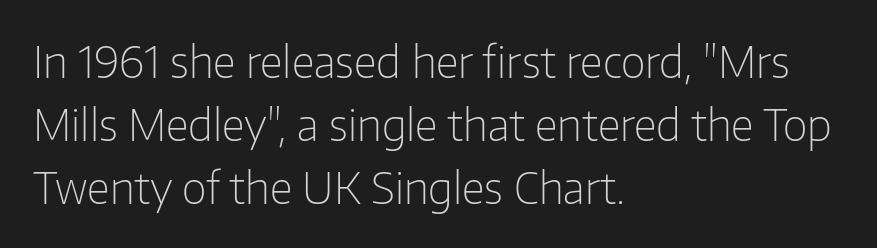
{"serif": "no", "italic": "no", "bold": "no", "weight": "light", "width": "normal", "stroke_contrast": "low", "x_height": "medium", "monospaced": "no", "underline": "no", "align": "left", "line_spacing": "normal", "line_spacing_ratio": 1.47, "letter_spacing": "normal", "letter_spacing_em": 0.0, "glyph_px": 43}
